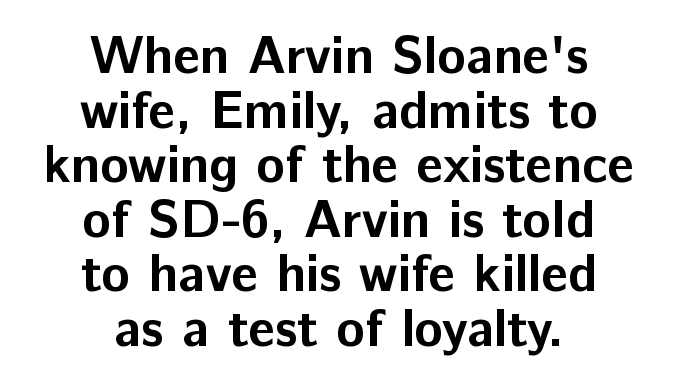
Q: Is the text bold? A: Yes.
Q: Is the text italic (slanted)? A: No, it is upright.
Q: Is the typeface a serif or a sans-serif typeface? A: Sans-serif.
Q: Is the text underlined? A: No.
Q: How is the paragraph aligned? A: Centered.
Q: Is the spacing between letters normal or unusually wide? A: Normal.
Q: Is the spacing between lines tight, normal or loose? A: Tight.
Q: Width (condensed, normal, or wide)? A: Normal.
Q: Stroke contrast? A: Low.
Q: x-height? A: Medium.
Q: Monospaced? A: No.
